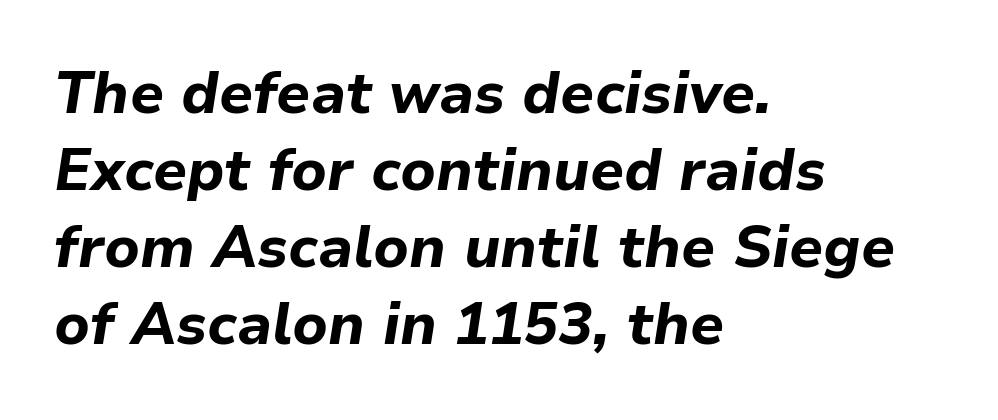
Compared with ordinary roman type, these characters are visibly tilted. The typesetter chose a ragged-right arrangement here. This sample keeps an unexceptional amount of space between lines. Think of a printed novel: that variable character pitch is what you see here. Type without underlining. Inter-character spacing is left at the font's built-in metrics.
